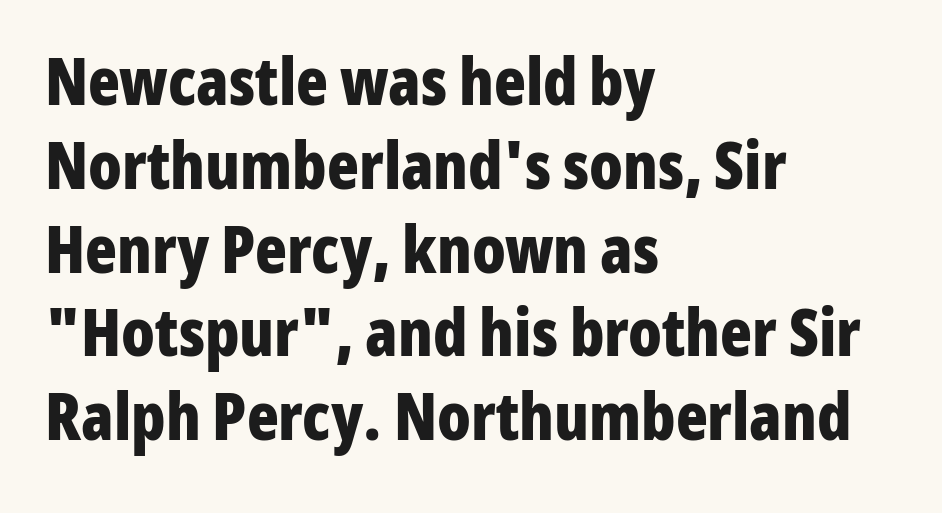
A clean baseline with only descenders dipping below it. The lines in this sample share a left origin and differ only in where they stop. Looks like regular typesetting: each glyph gets only the width it needs. The face used here has the dense, thick strokes of a bold. Serifs: no, the terminals of the letterforms are clean. Here the glyphs are tracked normally, forming tight word shapes.
